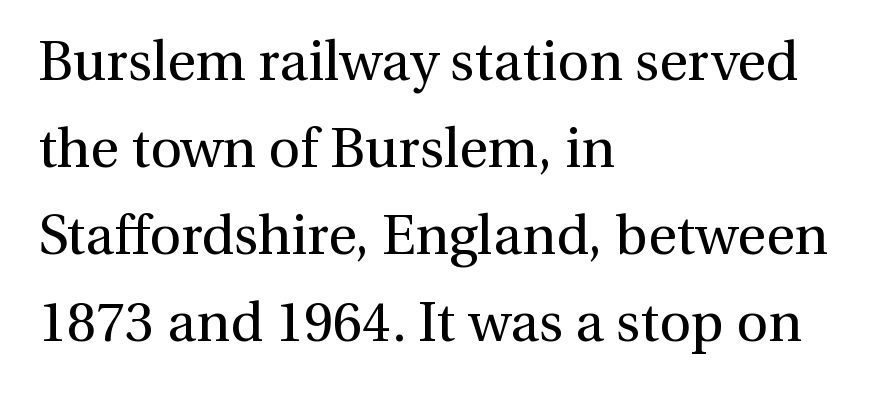
You could call the tracking neutral — neither tight nor loose. No italicization has been applied; the sample stays upright. Where is the straight margin? On the left. Beneath every word, the page is bare. What's the leading like? Ordinary, nothing unusual.
